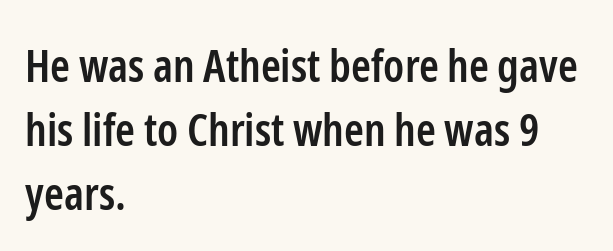
The sample has been set in demibold, a notch under bold. Which margin do the lines hug? The left one — the right edge is uneven. Glance below the letters and you will spot only blank space. Regarding leading, the lines here are spaced in the standard way.
